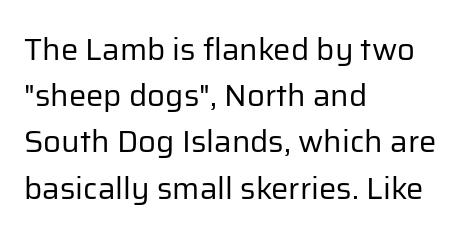
If you drew a line through each stem, it would be perfectly vertical. Check under the words: just untouched page. You could not count columns in this text — the font is proportionally spaced. Baseline-to-baseline distance is the conventional proportion of letter height. The line texture is even and compact thanks to regular tracking.
